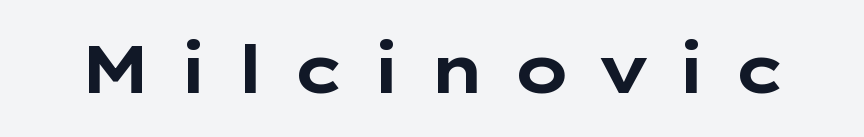
The image shows 66 px bold, wide sans-serif type, upright; set unusually wide letter spacing (+0.37 em), not underlined; low stroke contrast and a medium x-height.
